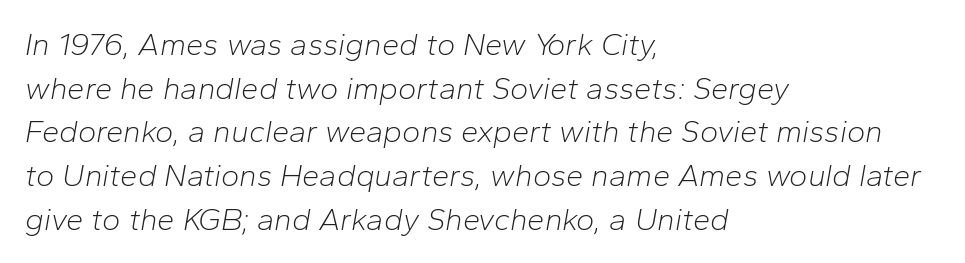
{"italic": "yes", "lean": "right", "slant_degrees": 10, "bold": "no", "weight": "light", "width": "normal", "stroke_contrast": "low", "x_height": "medium", "monospaced": "no", "underline": "no", "align": "left", "line_spacing": "normal", "line_spacing_ratio": 1.41, "letter_spacing": "normal", "letter_spacing_em": 0.0, "glyph_px": 31}
